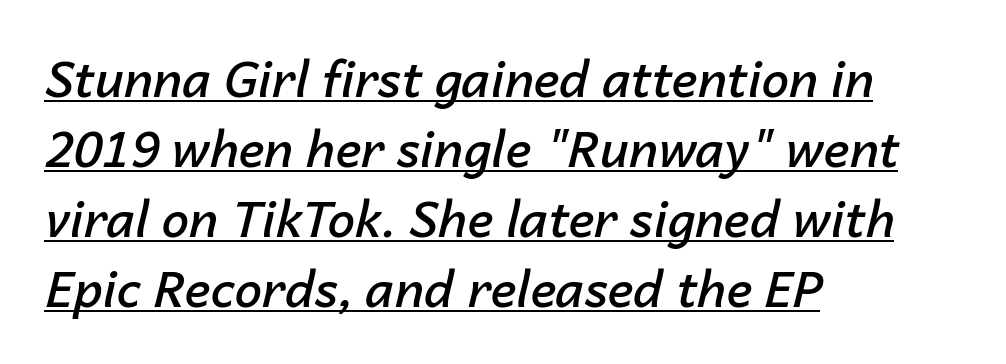
{"italic": "yes", "lean": "right", "slant_degrees": 14, "bold": "semi", "weight": "semibold", "width": "normal", "stroke_contrast": "low", "x_height": "medium", "monospaced": "no", "underline": "yes", "align": "left", "line_spacing": "normal", "line_spacing_ratio": 1.43, "letter_spacing": "normal", "letter_spacing_em": 0.0, "glyph_px": 49}
